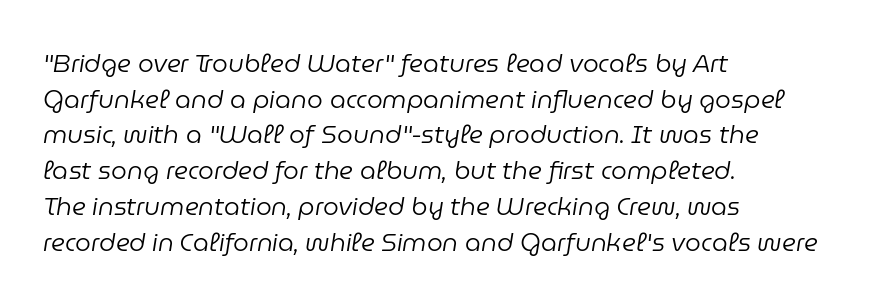
Q: Is the text bold? A: No.
Q: Is the text italic (slanted)? A: Yes, it leans right by about 9 degrees.
Q: Is the text underlined? A: No.
Q: How is the paragraph aligned? A: Left-aligned.
Q: Is the spacing between letters normal or unusually wide? A: Normal.
Q: Is the spacing between lines tight, normal or loose? A: Normal.
